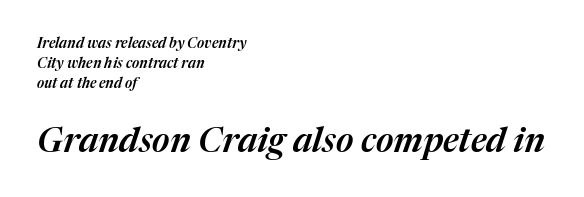
You could call the tracking neutral — neither tight nor loose. Underline: absent. Character size in the trailing block exceeds that of the leading block. The passage shown leans; its letterforms are oblique.
